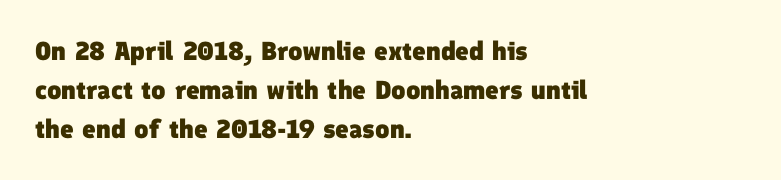
Q: Is the text bold? A: Yes.
Q: Is the text underlined? A: No.
Q: How is the paragraph aligned? A: Left-aligned.
Q: Is the spacing between letters normal or unusually wide? A: Normal.
Q: Is the spacing between lines tight, normal or loose? A: Normal.
